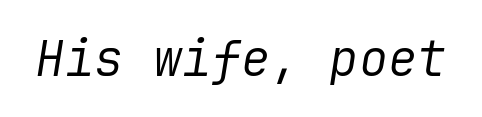
The image shows 49 px regular-weight type, italic (leaning right); set normal letter spacing, not underlined; low stroke contrast and a medium x-height.
